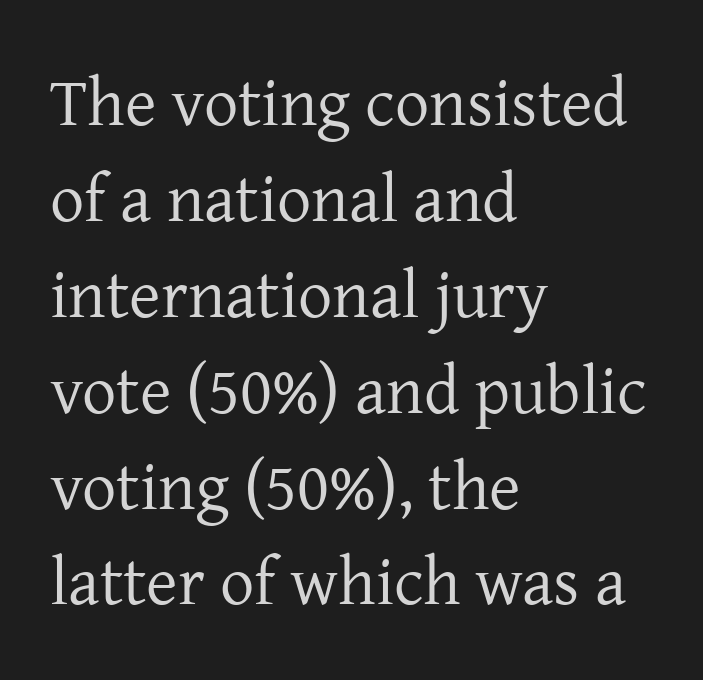
Q: Is the text bold? A: No.
Q: Is the text italic (slanted)? A: No, it is upright.
Q: Is the typeface a serif or a sans-serif typeface? A: Serif.
Q: Is the text underlined? A: No.
Q: How is the paragraph aligned? A: Left-aligned.
Q: Is the spacing between letters normal or unusually wide? A: Normal.
Q: Is the spacing between lines tight, normal or loose? A: Normal.
Q: Width (condensed, normal, or wide)? A: Normal.
Q: Stroke contrast? A: Low.
Q: x-height? A: Medium.
Q: Monospaced? A: No.
